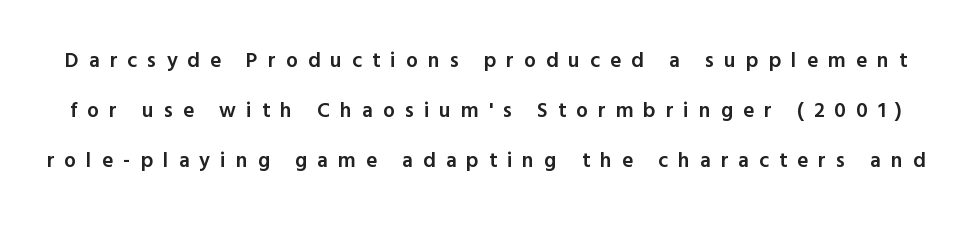
Q: Is the text bold? A: Semi-bold.
Q: Is the text italic (slanted)? A: No, it is upright.
Q: Is the text underlined? A: No.
Q: Is the spacing between letters normal or unusually wide? A: Unusually wide.
Q: Is the spacing between lines tight, normal or loose? A: Loose.
